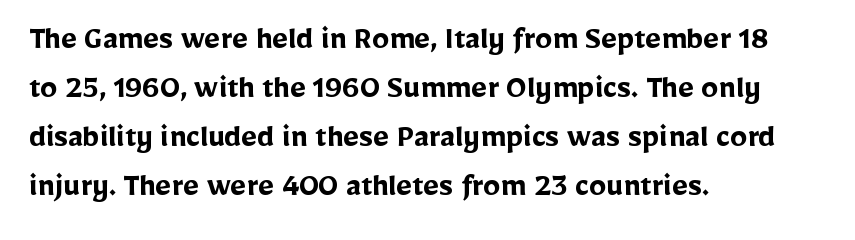
{"serif": "no", "italic": "no", "bold": "yes", "weight": "semibold", "width": "normal", "stroke_contrast": "low", "x_height": "medium", "monospaced": "no", "underline": "no", "align": "left", "line_spacing": "normal", "line_spacing_ratio": 1.44, "letter_spacing": "normal", "letter_spacing_em": 0.0, "glyph_px": 34}
